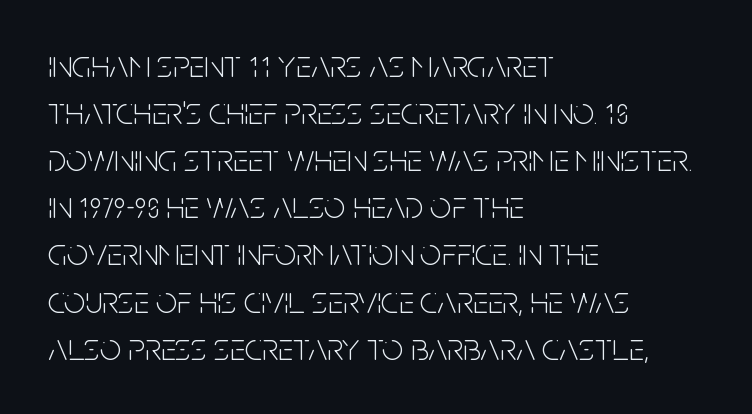
The image shows 38 px light, condensed sans-serif type, upright; set left-aligned, line spacing 1.24x, normal letter spacing, not underlined; low stroke contrast and a large x-height.
